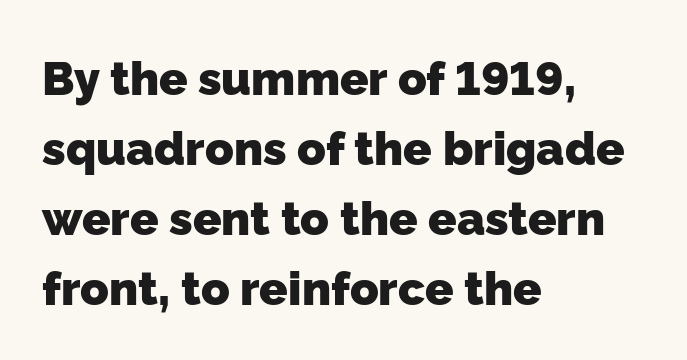
The image shows 47 px heavy sans-serif type; set left-aligned, normal line spacing (1.49x), normal letter spacing, not underlined; low stroke contrast and a medium x-height.
